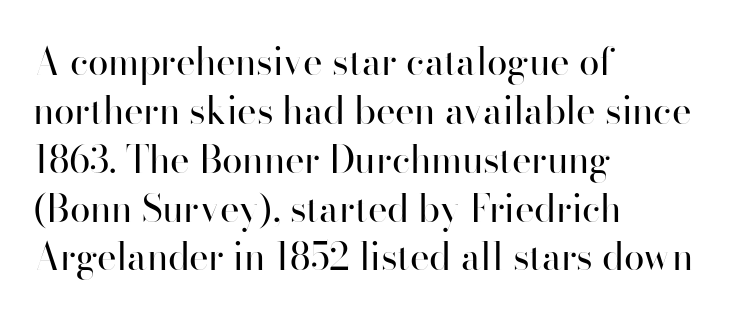
Q: Is the text bold? A: No.
Q: Is the text italic (slanted)? A: No, it is upright.
Q: Is the typeface a serif or a sans-serif typeface? A: Sans-serif.
Q: Is the text underlined? A: No.
Q: How is the paragraph aligned? A: Left-aligned.
Q: Is the spacing between letters normal or unusually wide? A: Normal.
Q: Is the spacing between lines tight, normal or loose? A: Normal.
Q: Width (condensed, normal, or wide)? A: Normal.
Q: Stroke contrast? A: High.
Q: x-height? A: Small.
Q: Monospaced? A: No.
